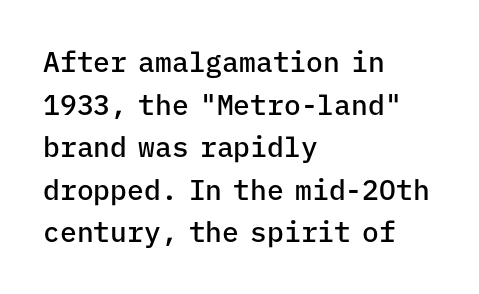
The lines sit at an ordinary, default distance from one another. Fixed-width glyphs throughout — classic coding-font behaviour. Short and long lines alike share a common starting point at left. Summary of weight: moderately heavy, a semibold. What kind of face is this? One without serifs — a sans.
